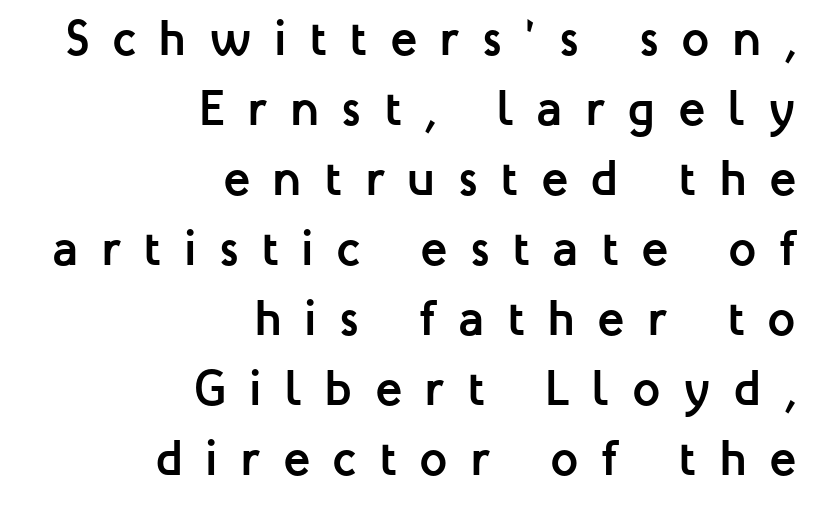
Q: Is the text bold? A: Yes.
Q: Is the text italic (slanted)? A: No, it is upright.
Q: Is the typeface a serif or a sans-serif typeface? A: Sans-serif.
Q: Is the text underlined? A: No.
Q: How is the paragraph aligned? A: Right-aligned.
Q: Is the spacing between letters normal or unusually wide? A: Unusually wide.
Q: Is the spacing between lines tight, normal or loose? A: Normal.
Q: Width (condensed, normal, or wide)? A: Normal.
Q: Stroke contrast? A: Low.
Q: x-height? A: Medium.
Q: Monospaced? A: No.
